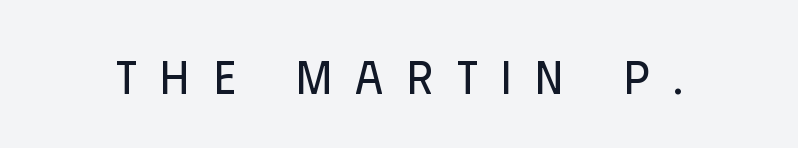
The image shows 48 px regular-weight, condensed sans-serif type, upright; set unusually wide letter spacing (+0.5 em), not underlined; low stroke contrast and a large x-height.
